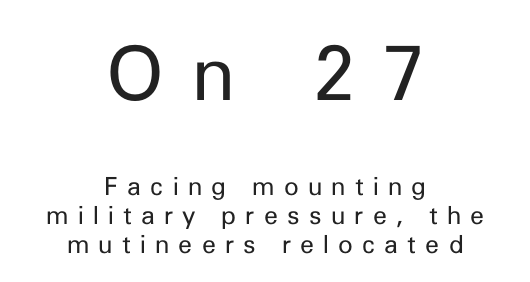
{"serif": "no", "italic": "no", "bold": "no", "weight": "regular", "width": "normal", "stroke_contrast": "low", "x_height": "medium", "monospaced": "no", "underline": "no", "align": "center", "line_spacing_ratio": 1.16, "letter_spacing": "wide", "letter_spacing_em": 0.37, "larger_block": "first", "size_ratio": 3.0, "glyph_px": 75}
